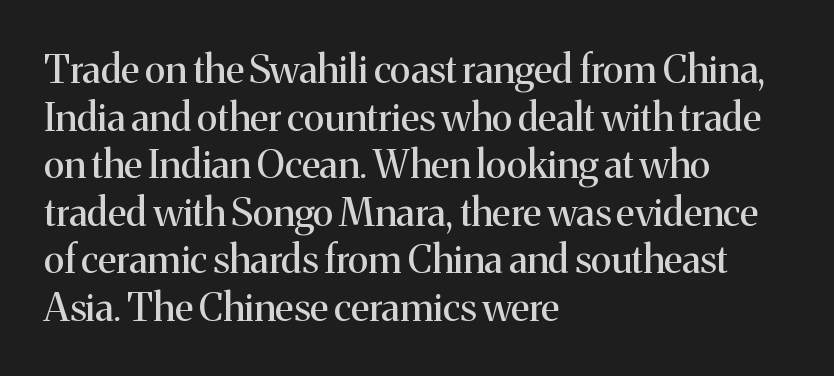
Stroke thickness stays within the range of a standard reading face or lighter. Do the letters lean? They stand straight. The face used here is proportionally spaced, like ordinary book or web type. These lines are set flush left with a ragged right edge. Type without underlining. I'd call this a serif setting — the letters wear small feet.
